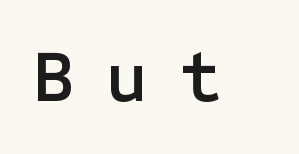
The image shows 74 px sans-serif type, upright; set unusually wide letter spacing (+0.41 em), not underlined; low stroke contrast and a medium x-height.
